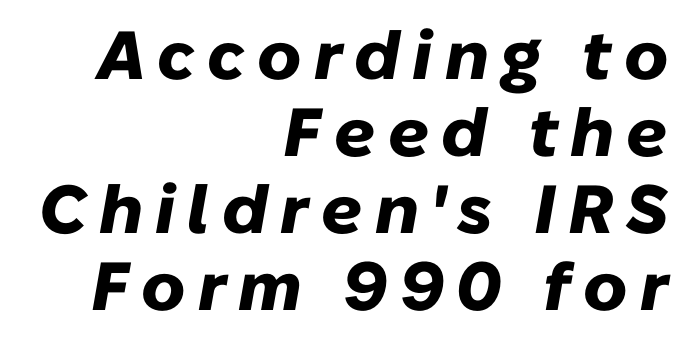
Q: Is the text bold? A: Yes.
Q: Is the text italic (slanted)? A: Yes, it leans right by about 10 degrees.
Q: Is the text underlined? A: No.
Q: How is the paragraph aligned? A: Right-aligned.
Q: Is the spacing between lines tight, normal or loose? A: Tight.
Q: Width (condensed, normal, or wide)? A: Normal.
Q: Stroke contrast? A: Low.
Q: x-height? A: Medium.
Q: Monospaced? A: No.
